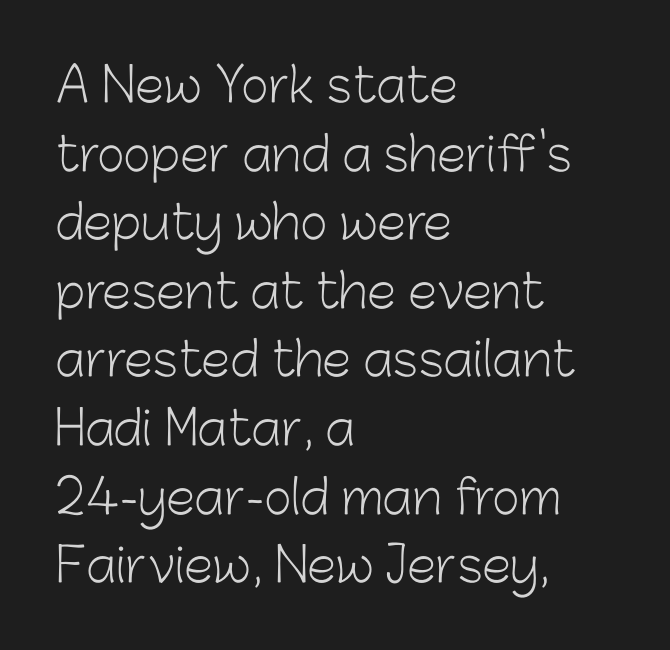
{"serif": "no", "italic": "no", "bold": "no", "weight": "light", "width": "normal", "stroke_contrast": "low", "x_height": "medium", "monospaced": "no", "underline": "no", "align": "left", "line_spacing": "normal", "line_spacing_ratio": 1.46, "letter_spacing": "normal", "letter_spacing_em": 0.0, "glyph_px": 47}
